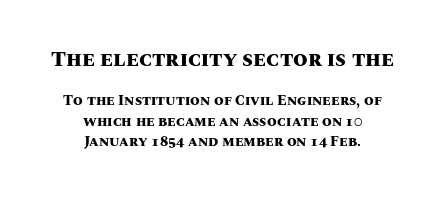
The image shows 21 px bold type, upright; set centered, normal line spacing (1.46x), normal letter spacing, not underlined; the first (top) block is 1.5x larger.
